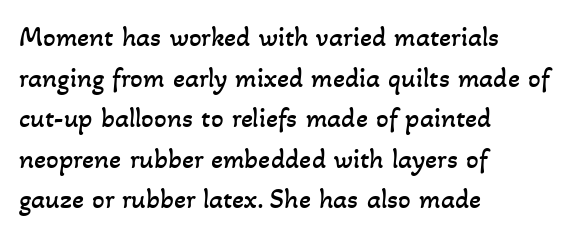
The image shows 28 px regular-weight type; set left-aligned, normal line spacing (1.45x), normal letter spacing, not underlined; low stroke contrast and a small x-height.
